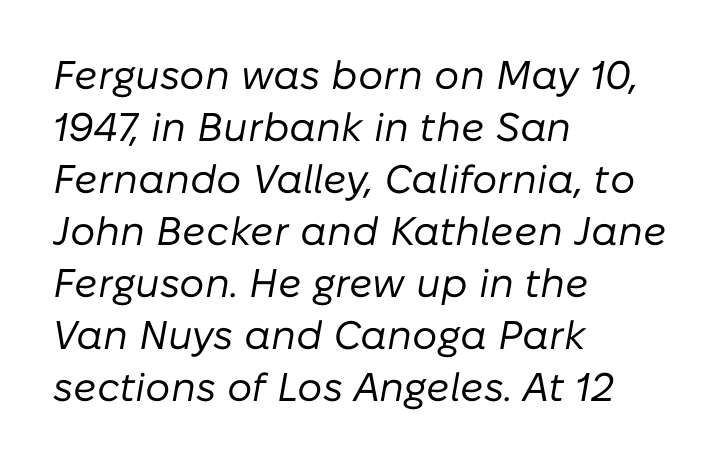
Spacing verdict: proportional, widths tailored to each character. The lettering tilts uniformly, giving the passage an italic look. Each line starts at the same left margin while the right side varies. A normal amount of white space separates one row of letters from the next. Compared with typical body copy, the letter spacing here is the same.
